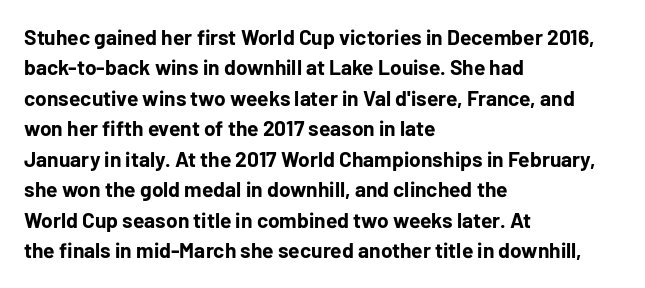
Notice how the stems are strictly vertical — no italics here. These words are printed bold, with thick strokes throughout. Leading: standard. You could call the tracking neutral — neither tight nor loose. The rendering anchors every line to the left-hand side. The words here are not underlined.
